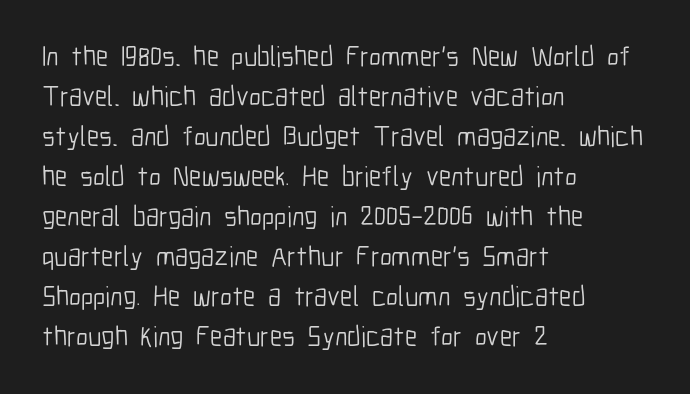
Q: Is the text bold? A: No.
Q: Is the text italic (slanted)? A: No, it is upright.
Q: Is the typeface a serif or a sans-serif typeface? A: Sans-serif.
Q: Is the text underlined? A: No.
Q: How is the paragraph aligned? A: Left-aligned.
Q: Is the spacing between letters normal or unusually wide? A: Normal.
Q: Is the spacing between lines tight, normal or loose? A: Normal.
Q: Width (condensed, normal, or wide)? A: Condensed.
Q: Stroke contrast? A: Low.
Q: x-height? A: Medium.
Q: Monospaced? A: No.
